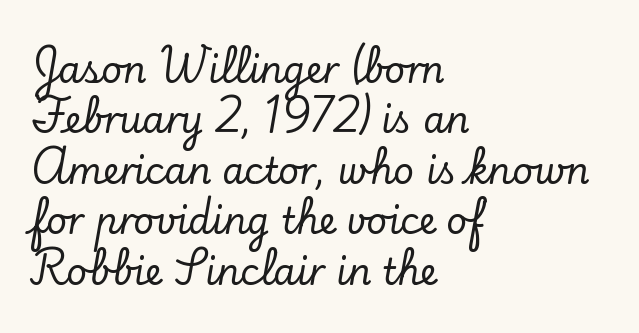
The image shows 36 px serif type; set left-aligned, normal line spacing (1.4x), normal letter spacing, not underlined; low stroke contrast and a small x-height.
